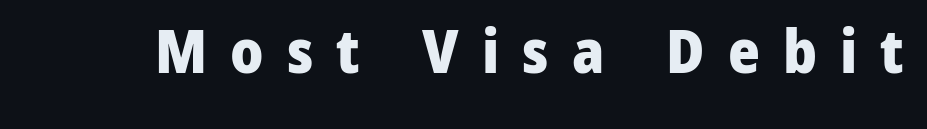
Do the characters align in a grid? No, the font is proportional. The typeface chosen for these lines omits serifs. Italic? Not at all — the glyphs are vertical. Students, this is bold: see how much ink each stroke carries. Descenders hang freely into open space. Substantial extra tracking has been applied to these lines.
